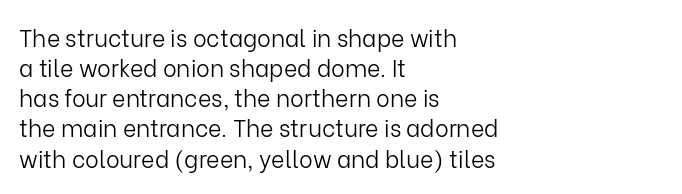
Q: Is the text bold? A: No.
Q: Is the text italic (slanted)? A: No, it is upright.
Q: Is the text underlined? A: No.
Q: How is the paragraph aligned? A: Left-aligned.
Q: Is the spacing between letters normal or unusually wide? A: Normal.
Q: Is the spacing between lines tight, normal or loose? A: Normal.
